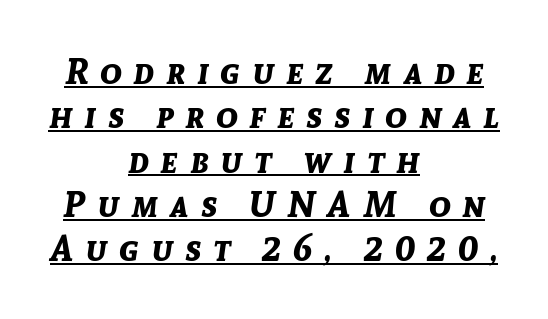
The image shows 36 px bold type, italic (leaning right); set centered, line spacing 1.23x, unusually wide letter spacing (+0.33 em), underlined; low stroke contrast and a medium x-height.
